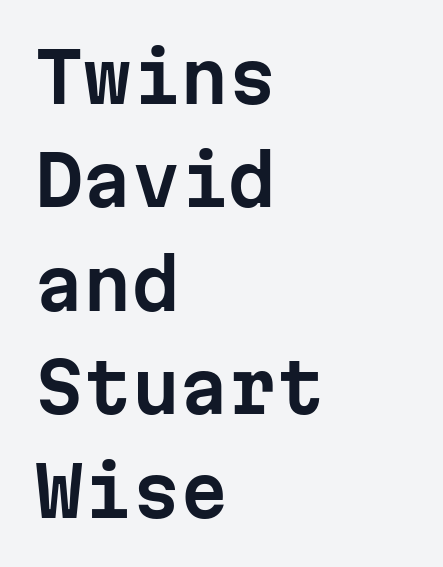
The image shows 69 px sans-serif type, upright, monospaced; set left-aligned, normal line spacing (1.5x), normal letter spacing, not underlined; low stroke contrast and a medium x-height.
